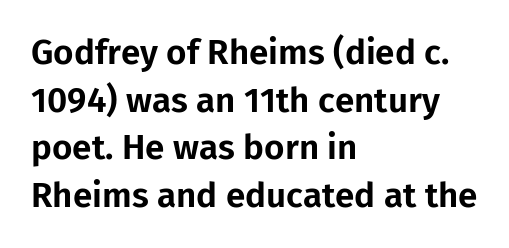
{"serif": "no", "italic": "no", "width": "normal", "stroke_contrast": "low", "x_height": "medium", "monospaced": "no", "underline": "no", "align": "left", "line_spacing": "normal", "line_spacing_ratio": 1.36, "letter_spacing": "normal", "letter_spacing_em": 0.0, "glyph_px": 35}
